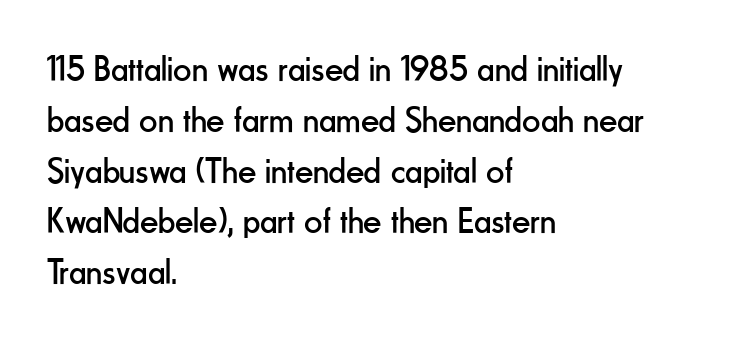
The image shows 36 px regular-weight, condensed sans-serif type, upright; set left-aligned, normal line spacing (1.41x), normal letter spacing, not underlined; low stroke contrast and a small x-height.
